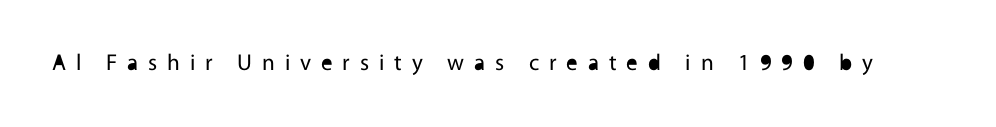
Each word looks stretched out because of the extra space between its letters. The lettering holds an erect, upright posture throughout. The typeface has the unassuming heft of standard copy or less. Honestly, there is no underline to notice here at all.
